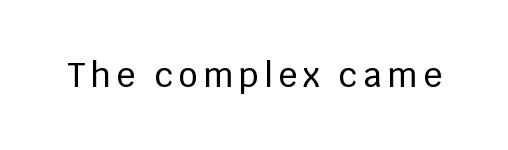
{"serif": "no", "italic": "no", "width": "normal", "stroke_contrast": "low", "x_height": "large", "monospaced": "no", "underline": "no", "glyph_px": 33}
